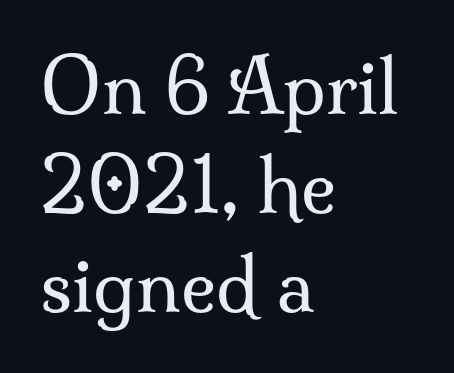
Q: Is the text bold? A: No.
Q: Is the text italic (slanted)? A: No, it is upright.
Q: Is the typeface a serif or a sans-serif typeface? A: Serif.
Q: Is the text underlined? A: No.
Q: How is the paragraph aligned? A: Left-aligned.
Q: Is the spacing between letters normal or unusually wide? A: Normal.
Q: Is the spacing between lines tight, normal or loose? A: Normal.
Q: Width (condensed, normal, or wide)? A: Normal.
Q: Stroke contrast? A: Medium.
Q: x-height? A: Small.
Q: Monospaced? A: No.
